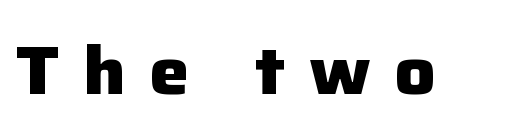
Q: Is the text bold? A: Yes.
Q: Is the text italic (slanted)? A: No, it is upright.
Q: Is the typeface a serif or a sans-serif typeface? A: Sans-serif.
Q: Is the text underlined? A: No.
Q: Is the spacing between letters normal or unusually wide? A: Unusually wide.
Q: Width (condensed, normal, or wide)? A: Normal.
Q: Stroke contrast? A: Low.
Q: x-height? A: Medium.
Q: Monospaced? A: No.
